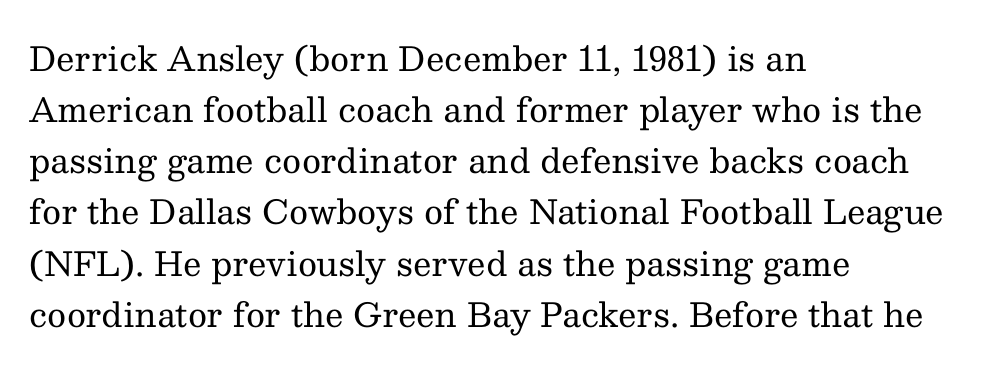
{"serif": "yes", "italic": "no", "bold": "no", "weight": "regular", "width": "normal", "stroke_contrast": "medium", "x_height": "medium", "monospaced": "no", "underline": "no", "align": "left", "line_spacing": "normal", "line_spacing_ratio": 1.55, "letter_spacing": "normal", "letter_spacing_em": 0.0, "glyph_px": 33}
